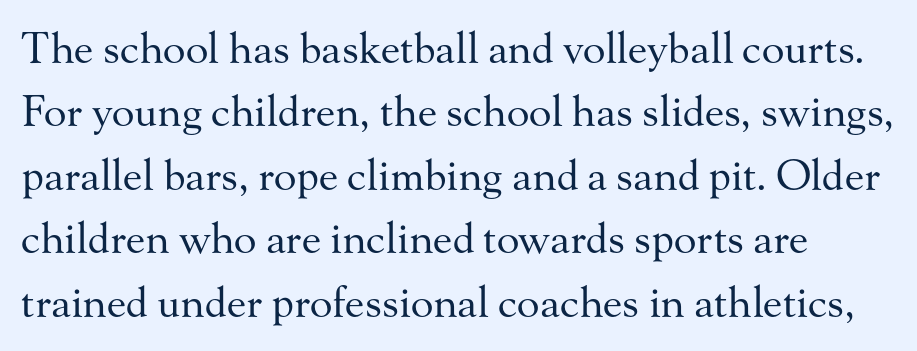
The image shows 42 px regular-weight serif type, upright; set left-aligned, normal line spacing (1.51x), normal letter spacing, not underlined; medium stroke contrast and a small x-height.
